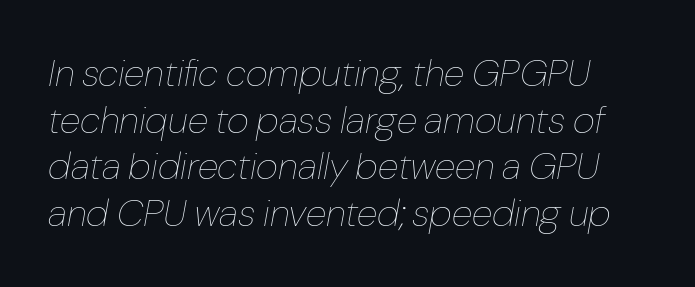
Q: Is the text bold? A: No.
Q: Is the text italic (slanted)? A: Yes, it leans right by about 10 degrees.
Q: Is the text underlined? A: No.
Q: Is the spacing between letters normal or unusually wide? A: Normal.
Q: Width (condensed, normal, or wide)? A: Normal.
Q: Stroke contrast? A: Low.
Q: x-height? A: Medium.
Q: Monospaced? A: No.
